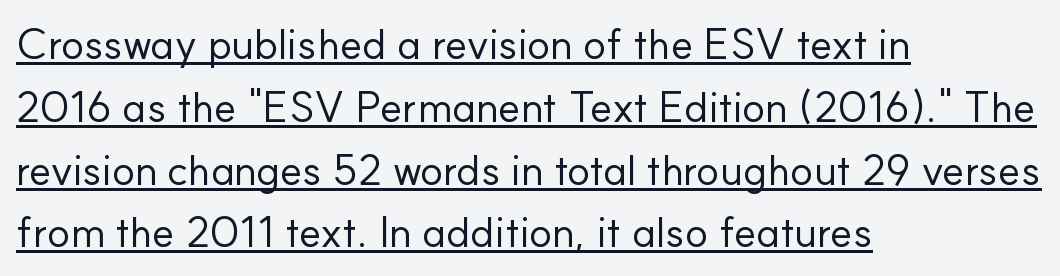
The image shows 43 px regular-weight sans-serif type, upright; set left-aligned, normal line spacing (1.46x), normal letter spacing, underlined; low stroke contrast and a small x-height.
